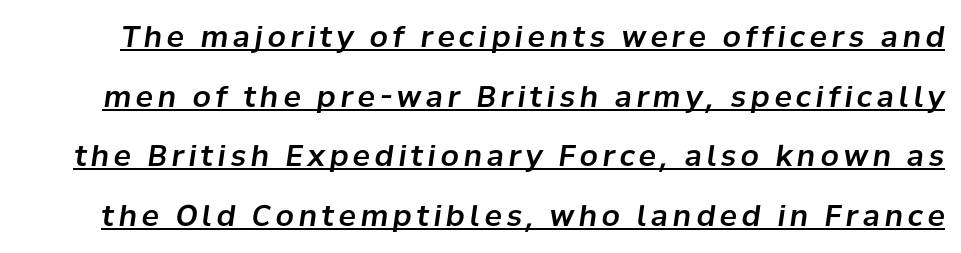
Q: Is the text italic (slanted)? A: Yes, it leans right by about 8 degrees.
Q: Is the text underlined? A: Yes.
Q: Is the spacing between lines tight, normal or loose? A: Loose.
Q: Width (condensed, normal, or wide)? A: Normal.
Q: Stroke contrast? A: Low.
Q: x-height? A: Medium.
Q: Monospaced? A: No.
